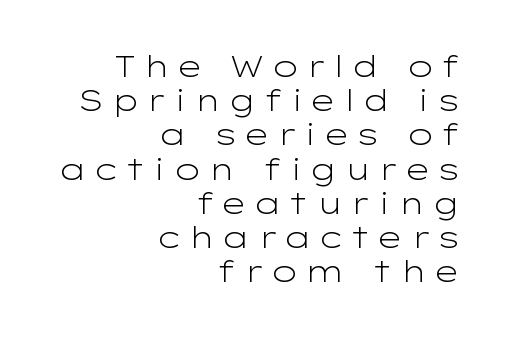
The image shows 30 px light, wide sans-serif type, upright; set right-aligned, tight line spacing (1.14x), not underlined; low stroke contrast and a medium x-height.
